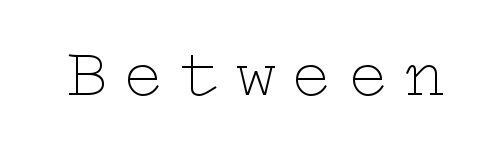
A bare baseline throughout the passage. The line texture is sparse and dotted thanks to wide tracking. Every stem runs plumb, perpendicular to the baseline. Stroke thickness stays within the range of a standard reading face or lighter.
